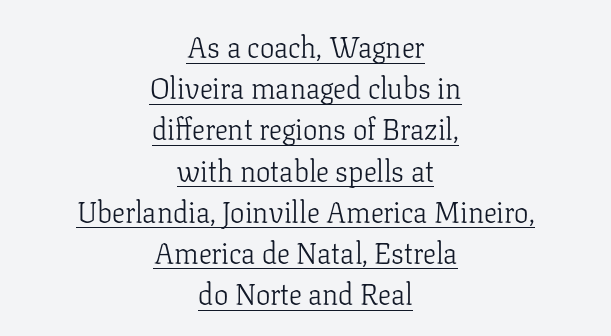
{"serif": "yes", "italic": "no", "bold": "no", "weight": "light", "width": "normal", "stroke_contrast": "low", "x_height": "medium", "monospaced": "no", "underline": "yes", "align": "center", "line_spacing": "normal", "line_spacing_ratio": 1.42, "letter_spacing": "normal", "letter_spacing_em": 0.0, "glyph_px": 29}
